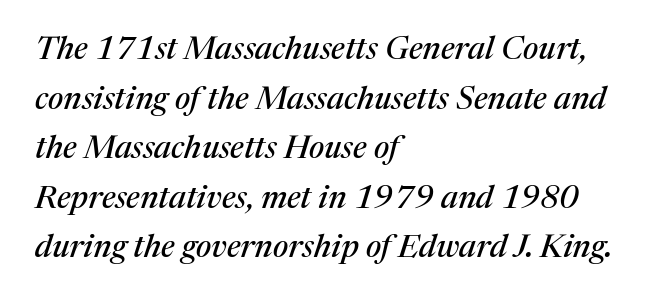
The image shows 32 px serif type, italic (leaning right); set left-aligned, normal line spacing (1.55x), normal letter spacing, not underlined; medium stroke contrast and a medium x-height.
